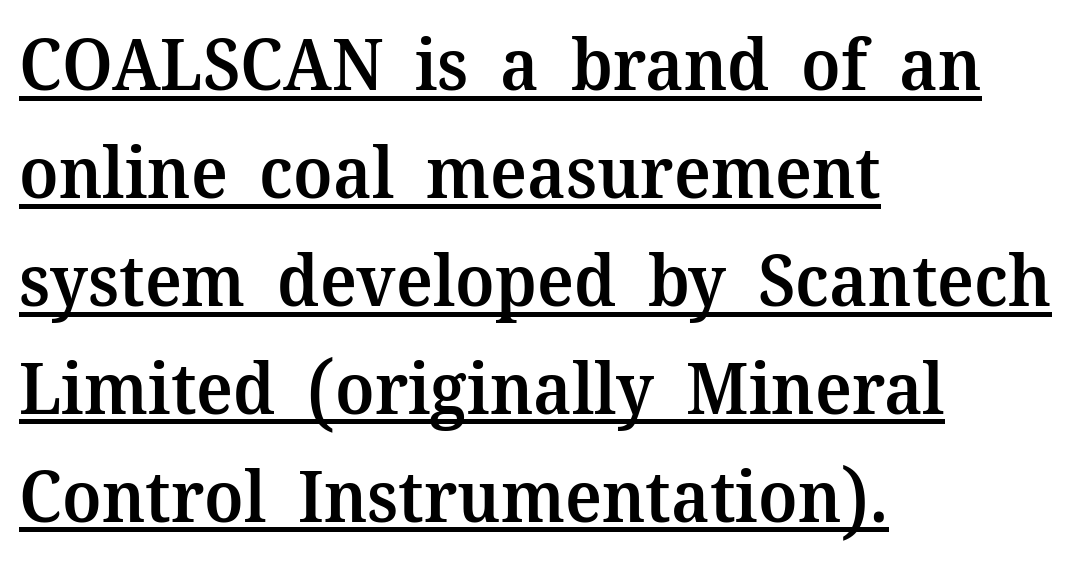
You can tell from the footed stems that serif type was used. Horizontal bands of white between lines are of average thickness. Spacing between characters is what you'd get straight out of the box. This is moderately heavy type, rendered in semibold. Looks like regular typesetting: each glyph gets only the width it needs. A typographer would call this underscored text.
